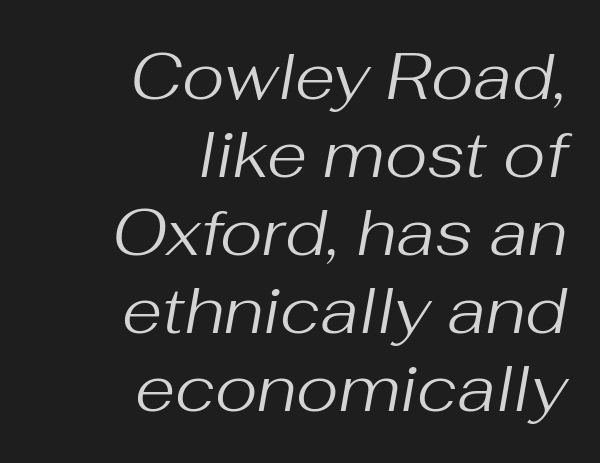
The image shows 65 px regular-weight type, italic (leaning right); set right-aligned, line spacing 1.2x, normal letter spacing, not underlined; medium stroke contrast and a medium x-height.
